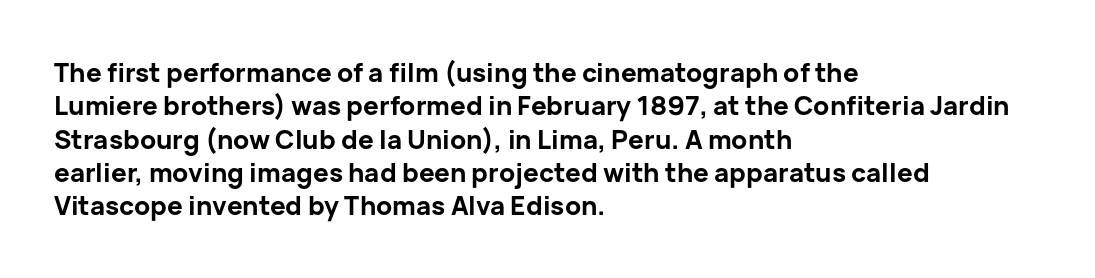
In terms of posture, this sample is upright. Look at the stroke-to-counter ratio: heavy, a bold. Notice how descenders clear the ascenders below comfortably — that's standard leading. The zone under the glyphs is completely vacant. The rendering keeps characters at their native spacing.
